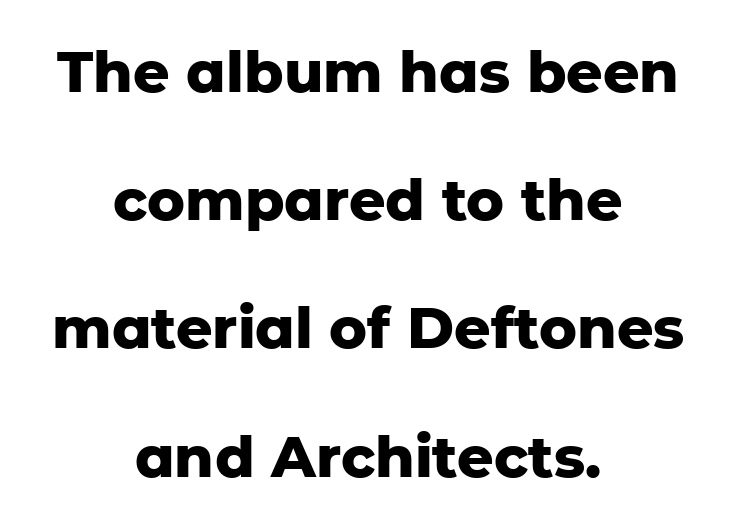
{"serif": "no", "italic": "no", "bold": "yes", "weight": "heavy", "width": "normal", "stroke_contrast": "low", "x_height": "medium", "monospaced": "no", "underline": "no", "align": "center", "line_spacing": "loose", "line_spacing_ratio": 2.25, "letter_spacing": "normal", "letter_spacing_em": 0.0, "glyph_px": 57}
